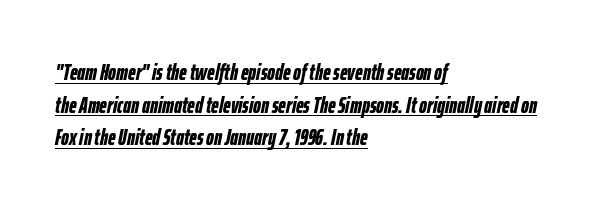
The passage shown is emphatically bold. The line-height multiplier appears to be the usual default. Which margin do the lines hug? The left one — the right edge is uneven. The rendering keeps characters at their native spacing. The specimen reads as italic at a glance.
